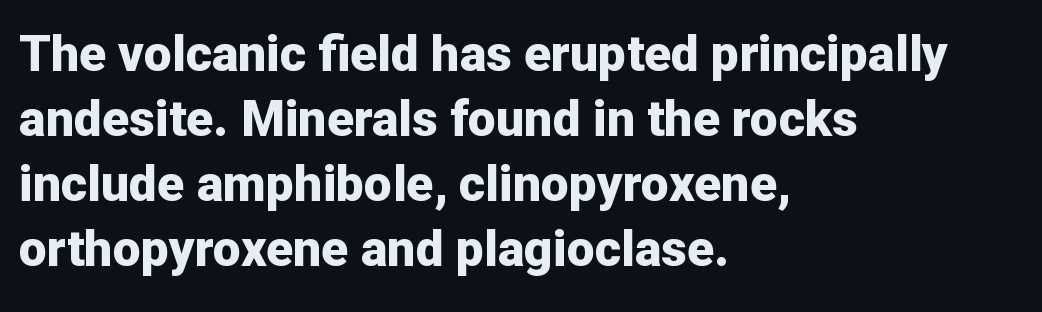
The strip under each line holds only bare page. The passage shown has conventional tracking throughout. Whoever set this chose a conventional vertical rhythm. Proportional: the letters do not fall into vertical columns.
